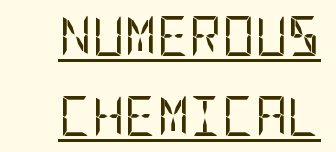
Q: Is the text bold? A: No.
Q: Is the text italic (slanted)? A: No, it is upright.
Q: Is the typeface a serif or a sans-serif typeface? A: Sans-serif.
Q: Is the text underlined? A: Yes.
Q: Is the spacing between letters normal or unusually wide? A: Normal.
Q: Is the spacing between lines tight, normal or loose? A: Loose.
Q: Width (condensed, normal, or wide)? A: Condensed.
Q: Stroke contrast? A: Low.
Q: x-height? A: Large.
